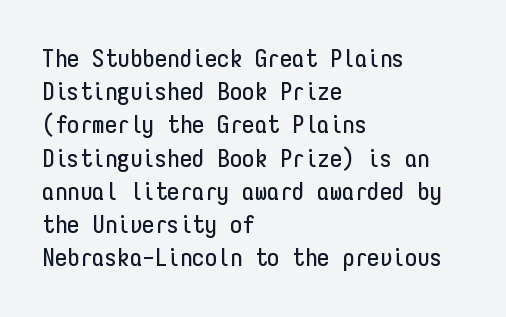
Q: Is the text italic (slanted)? A: No, it is upright.
Q: Is the text underlined? A: No.
Q: How is the paragraph aligned? A: Left-aligned.
Q: Is the spacing between letters normal or unusually wide? A: Normal.
Q: Is the spacing between lines tight, normal or loose? A: Normal.
